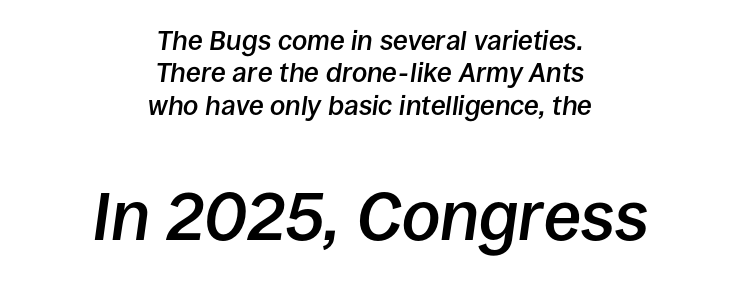
The image shows 68 px semibold type, italic (leaning right); set centered, line spacing 1.2x, normal letter spacing, not underlined; the second (bottom) block is 2.52x larger; low stroke contrast and a large x-height.
